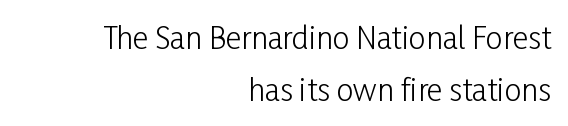
The image shows 30 px light, condensed sans-serif type, upright; set right-aligned, line spacing 1.72x, normal letter spacing, not underlined; low stroke contrast and a medium x-height.
